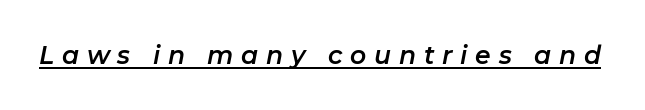
A typesetter would mark this as italic. The tracking jumps out immediately: characters are airy and widely separated. The face used here appears with an underline applied.
